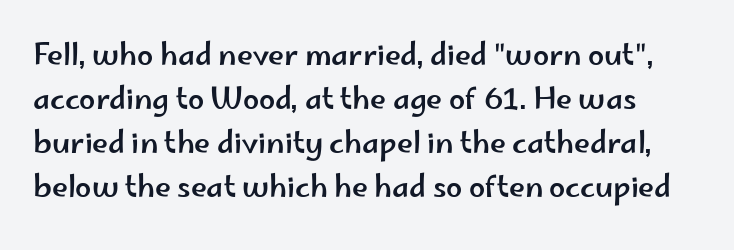
{"serif": "no", "italic": "no", "width": "wide", "stroke_contrast": "low", "x_height": "small", "monospaced": "no", "underline": "no", "line_spacing": "normal", "line_spacing_ratio": 1.52, "letter_spacing": "normal", "letter_spacing_em": 0.0, "glyph_px": 29}
